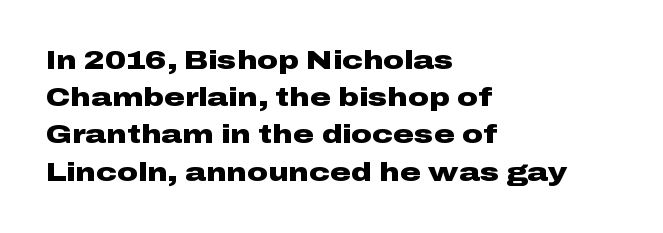
The image shows 26 px bold type, upright; set left-aligned, normal line spacing (1.43x), normal letter spacing, not underlined.
